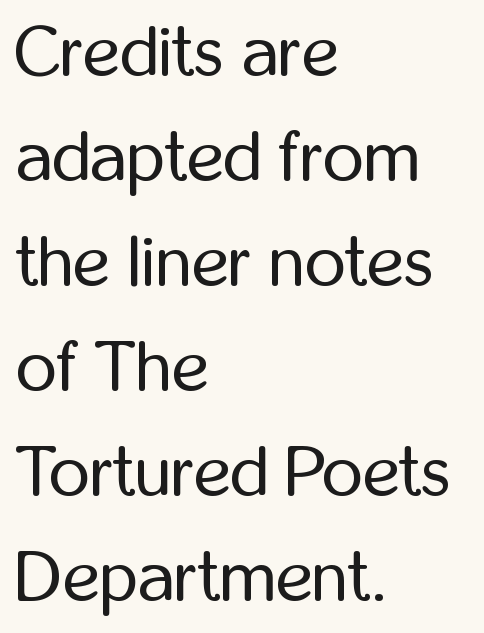
Characters follow at the spacing the type designer built in. Descenders hang freely into open space. The rendering uses natural spacing where letterforms have individual widths. A typesetter would mark this as roman, not italic.
